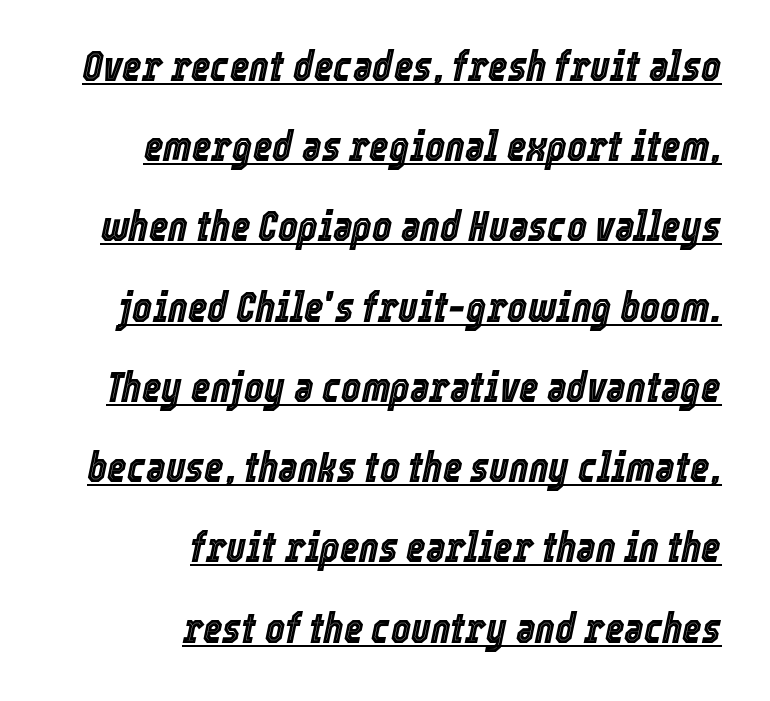
Vertical spacing — loose. These characters rest on top of a visible drawn line. One-word summary of the alignment: right. Here the glyphs are tracked normally, forming tight word shapes.
